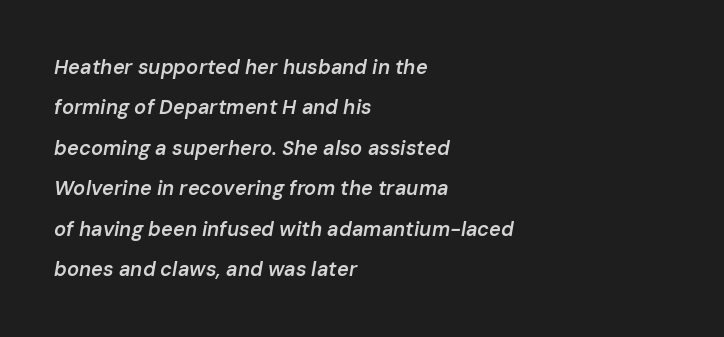
Observe the ordinary spacing: letters are neighbours, not strangers. This rendering features lettering with no underline. A student would call this left alignment; a typographer would say flush left, rag right. Each glyph is drawn with semibold strokes, heavier than normal yet not fully bold. Whoever set this chose breathing room over compactness in the vertical rhythm. The typography opts for an oblique posture over an upright one.
